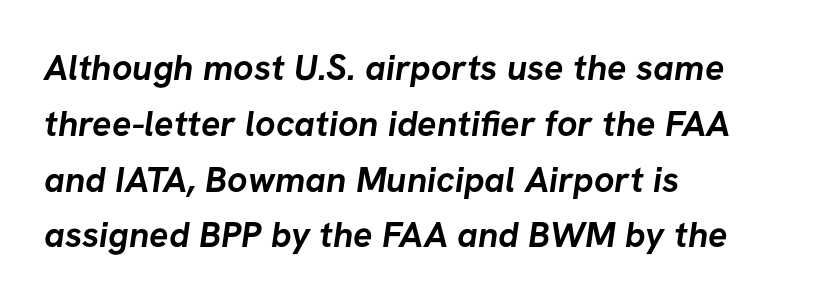
{"serif": "no", "bold": "yes", "weight": "semibold", "width": "normal", "stroke_contrast": "low", "x_height": "medium", "monospaced": "no", "underline": "no", "align": "left", "line_spacing": "normal", "line_spacing_ratio": 1.55, "letter_spacing": "normal", "letter_spacing_em": 0.0, "glyph_px": 36}
